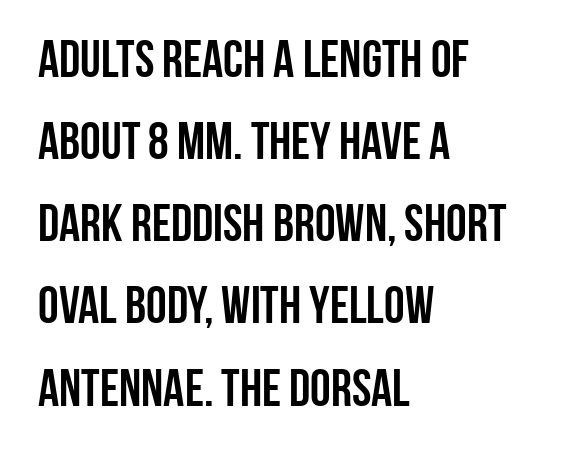
The image shows 52 px semibold, condensed sans-serif type, upright; set left-aligned, normal line spacing (1.58x), normal letter spacing, not underlined; low stroke contrast and a large x-height.
